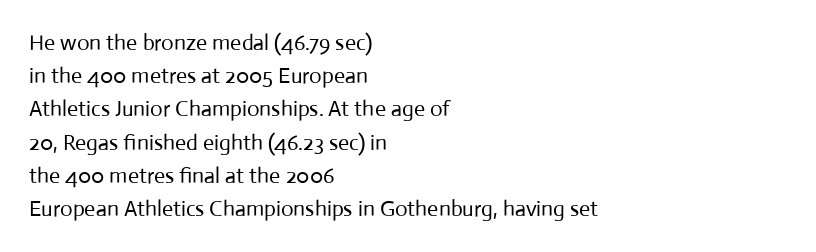
Tall strokes in this sample are plumb rather than angled. Weight: regular or lighter. Tracking value appears to be zero — textbook default spacing. The passage shown stacks its lines at a standard gap. The lines in this sample share a left origin and differ only in where they stop. Anything drawn beneath the words? Only blank space.
